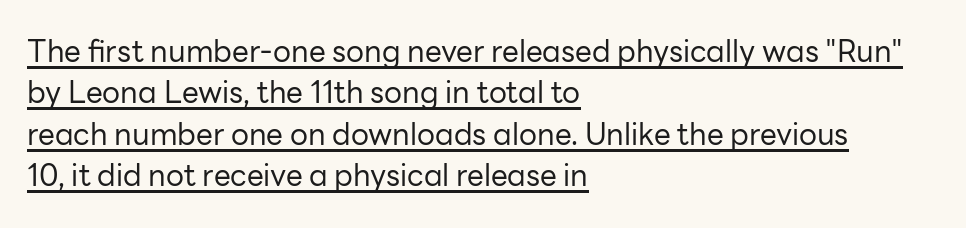
The image shows 30 px regular-weight sans-serif type, upright; set left-aligned, normal line spacing (1.38x), normal letter spacing, underlined; low stroke contrast and a medium x-height.
